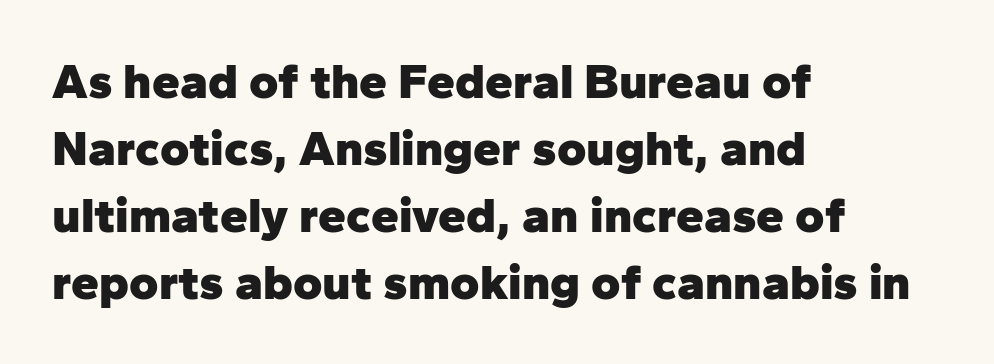
Which margin do the lines hug? The left one — the right edge is uneven. Heavy, bold letterforms. Do the letters lean? They stand straight. The passage shown is typeset with a sans-serif family. The tracking reads as untouched default to a designer's eye.
